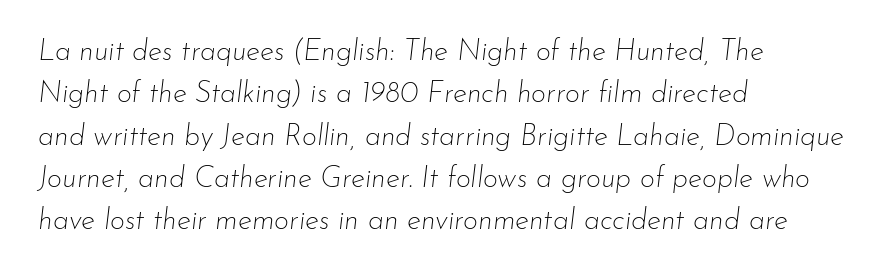
Q: Is the text bold? A: No.
Q: Is the text italic (slanted)? A: Yes, it leans right by about 7 degrees.
Q: Is the text underlined? A: No.
Q: How is the paragraph aligned? A: Left-aligned.
Q: Is the spacing between letters normal or unusually wide? A: Normal.
Q: Is the spacing between lines tight, normal or loose? A: Normal.
Q: Width (condensed, normal, or wide)? A: Normal.
Q: Stroke contrast? A: Low.
Q: x-height? A: Small.
Q: Monospaced? A: No.
